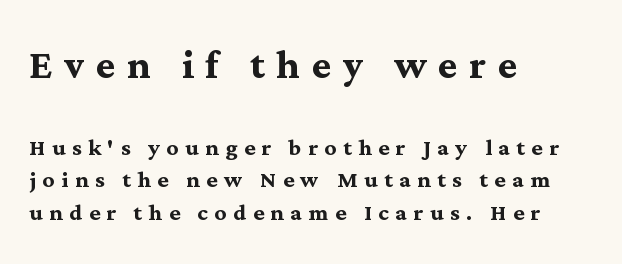
{"serif": "yes", "italic": "no", "bold": "yes", "weight": "semibold", "width": "normal", "stroke_contrast": "medium", "x_height": "medium", "monospaced": "no", "underline": "no", "align": "left", "line_spacing": "tight", "line_spacing_ratio": 1.12, "letter_spacing": "wide", "letter_spacing_em": 0.23, "larger_block": "first", "size_ratio": 1.76, "glyph_px": 51}
